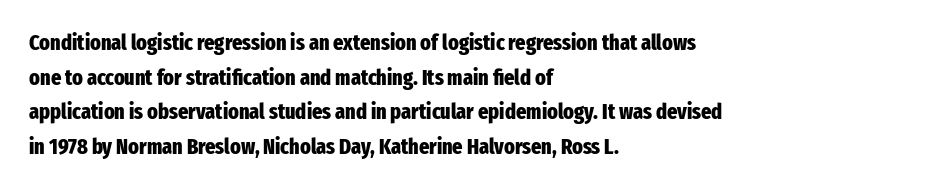
Q: Is the text bold? A: Yes.
Q: Is the text italic (slanted)? A: No, it is upright.
Q: Is the text underlined? A: No.
Q: How is the paragraph aligned? A: Left-aligned.
Q: Is the spacing between letters normal or unusually wide? A: Normal.
Q: Is the spacing between lines tight, normal or loose? A: Normal.
